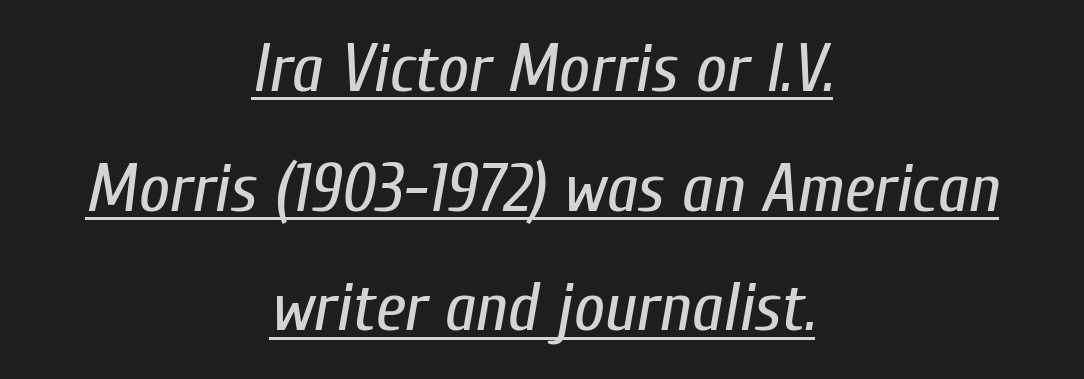
Q: Is the text bold? A: No.
Q: Is the text italic (slanted)? A: Yes, it leans right by about 10 degrees.
Q: Is the text underlined? A: Yes.
Q: How is the paragraph aligned? A: Centered.
Q: Is the spacing between letters normal or unusually wide? A: Normal.
Q: Width (condensed, normal, or wide)? A: Condensed.
Q: Stroke contrast? A: Low.
Q: x-height? A: Medium.
Q: Monospaced? A: No.
